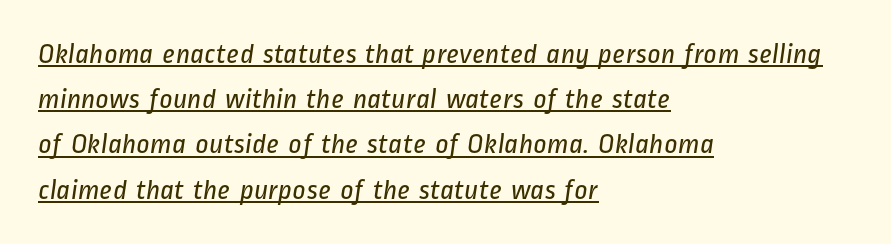
Q: Is the text bold? A: No.
Q: Is the typeface a serif or a sans-serif typeface? A: Sans-serif.
Q: Is the text underlined? A: Yes.
Q: How is the paragraph aligned? A: Left-aligned.
Q: Is the spacing between letters normal or unusually wide? A: Normal.
Q: Is the spacing between lines tight, normal or loose? A: Normal.
Q: Width (condensed, normal, or wide)? A: Condensed.
Q: Stroke contrast? A: Low.
Q: x-height? A: Medium.
Q: Monospaced? A: No.
